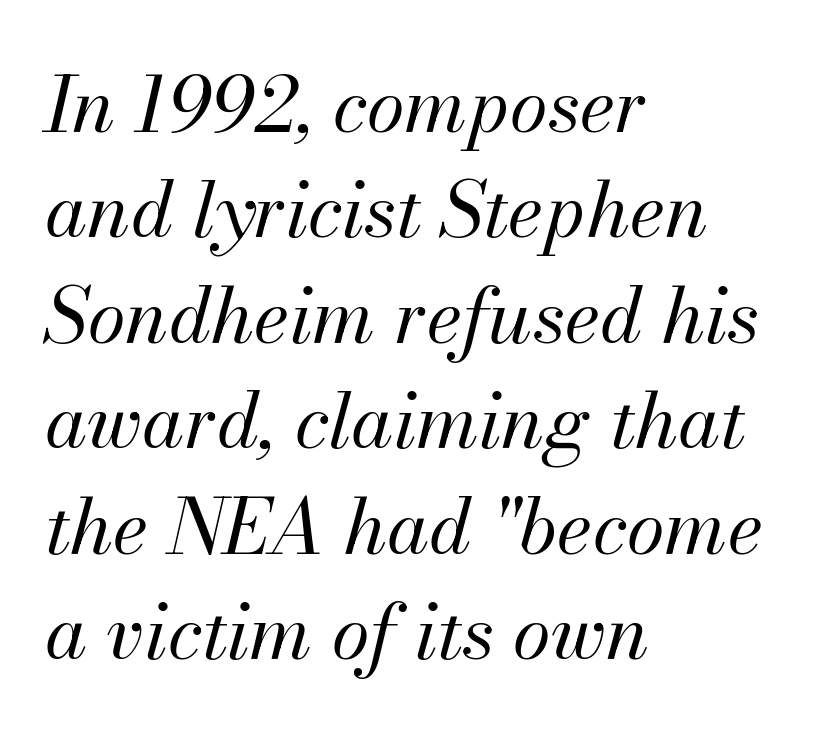
Q: Is the text bold? A: No.
Q: Is the text italic (slanted)? A: Yes, it leans right by about 13 degrees.
Q: Is the text underlined? A: No.
Q: How is the paragraph aligned? A: Left-aligned.
Q: Is the spacing between letters normal or unusually wide? A: Normal.
Q: Is the spacing between lines tight, normal or loose? A: Normal.
Q: Width (condensed, normal, or wide)? A: Normal.
Q: Stroke contrast? A: Medium.
Q: x-height? A: Small.
Q: Monospaced? A: No.
